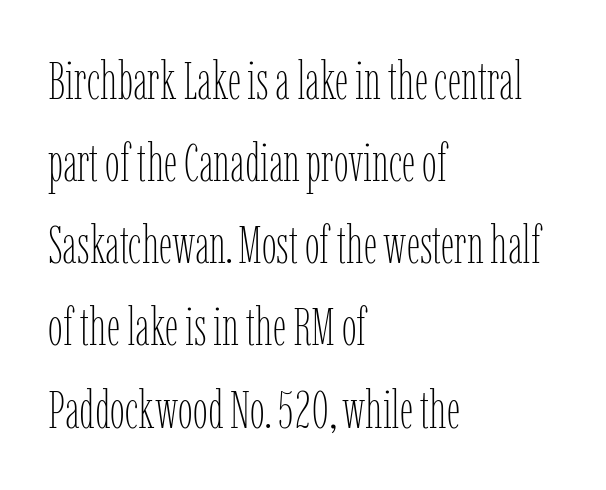
{"italic": "no", "bold": "no", "weight": "thin", "width": "condensed", "stroke_contrast": "low", "x_height": "medium", "monospaced": "no", "underline": "no", "align": "left", "line_spacing": "normal", "line_spacing_ratio": 1.55, "letter_spacing": "normal", "letter_spacing_em": 0.0, "glyph_px": 53}
